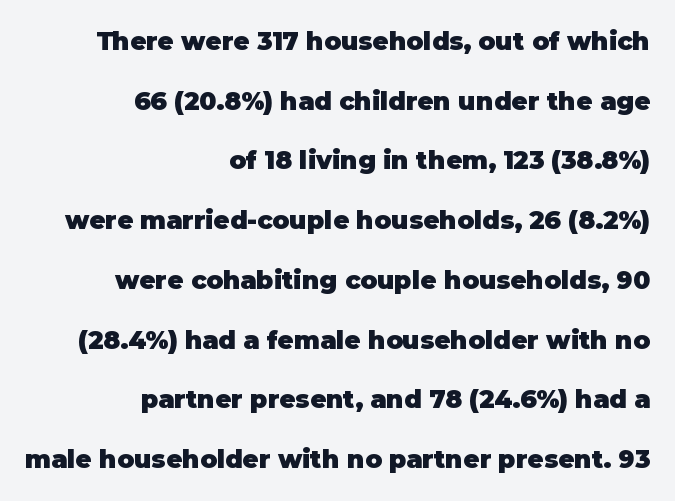
The image shows 25 px bold type, upright; set right-aligned, loose line spacing (2.39x), normal letter spacing, not underlined.
